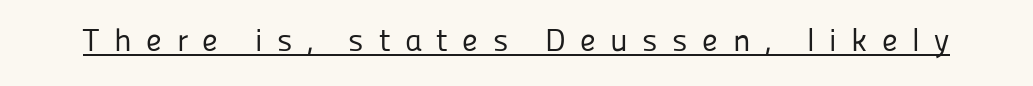
You can tell it's not italic because the verticals are truly vertical. This sample carries an underscore along the baseline area. Examine the stroke ends and you'll find no serifs. Letters have the restrained weight of plain body copy at most.
